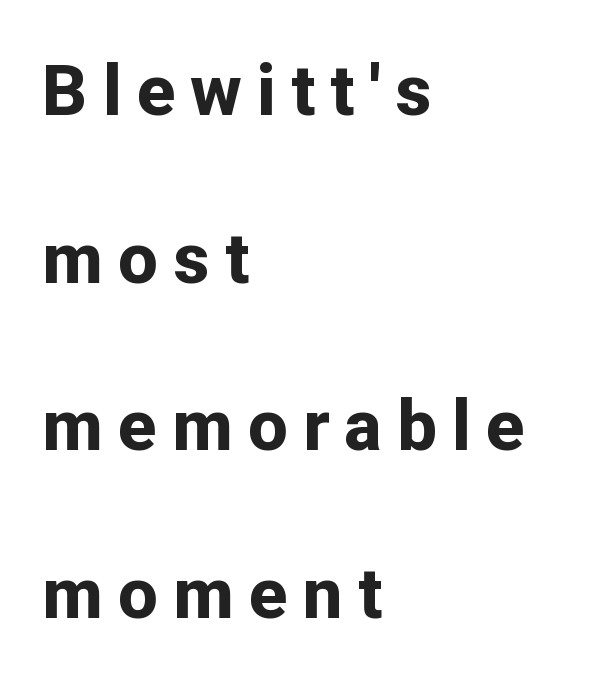
The image shows 71 px bold sans-serif type, upright; set left-aligned, loose line spacing (2.36x), unusually wide letter spacing (+0.21 em), not underlined; low stroke contrast and a medium x-height.
